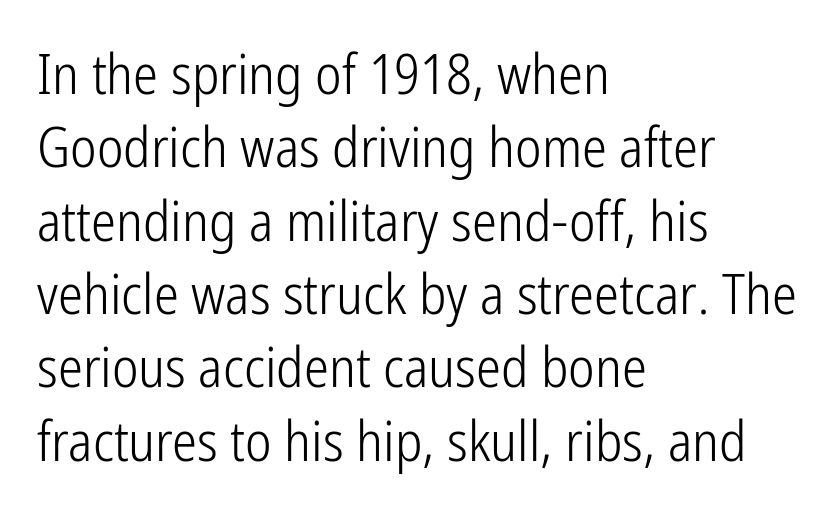
{"serif": "no", "italic": "no", "bold": "no", "weight": "light", "width": "condensed", "stroke_contrast": "low", "x_height": "medium", "monospaced": "no", "underline": "no", "align": "left", "line_spacing": "normal", "line_spacing_ratio": 1.31, "letter_spacing": "normal", "letter_spacing_em": 0.0, "glyph_px": 56}
